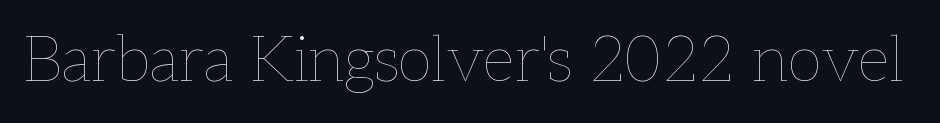
Q: Is the text bold? A: No.
Q: Is the text italic (slanted)? A: No, it is upright.
Q: Is the text underlined? A: No.
Q: Is the spacing between letters normal or unusually wide? A: Normal.
Q: Width (condensed, normal, or wide)? A: Normal.
Q: Stroke contrast? A: Low.
Q: x-height? A: Medium.
Q: Monospaced? A: No.
